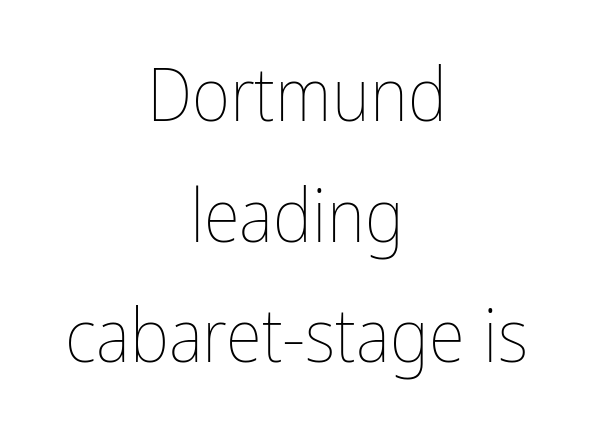
Vertical strokes here are truly vertical. How are the letters spaced? Ordinarily, with no added tracking. Letters rest on an invisible, unmarked baseline. Proportional: the letters do not fall into vertical columns. The space between consecutive lines is moderate. Both edges are ragged and mirror each other, which tells us the setting is centered.
